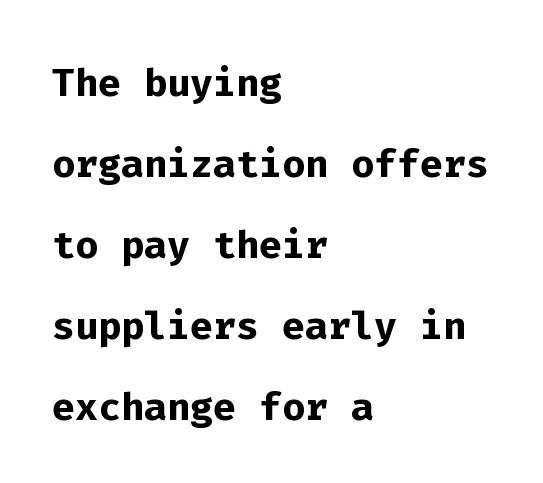
The letters are bold, with thick, heavy strokes. The paragraph has a hard left edge and a soft right edge. The type family on display is of the sans-serif kind. These lines are rendered in a fixed-pitch font. Italic: no, the glyphs are upright roman. Standard letterfit; no display-style spreading of the glyphs.
